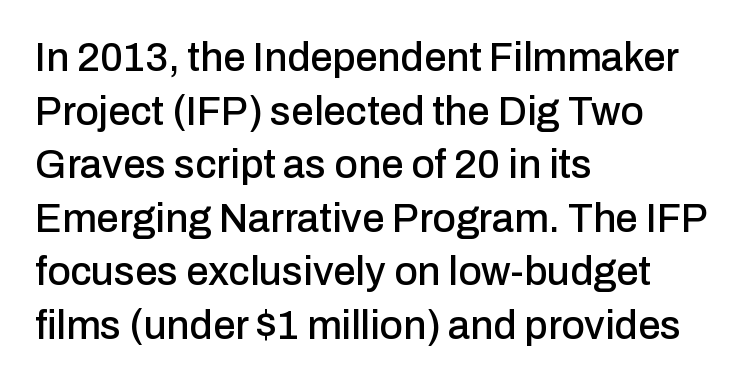
{"serif": "no", "italic": "no", "width": "normal", "stroke_contrast": "low", "x_height": "medium", "monospaced": "no", "underline": "no", "align": "left", "line_spacing": "normal", "line_spacing_ratio": 1.34, "letter_spacing": "normal", "letter_spacing_em": 0.0, "glyph_px": 40}
